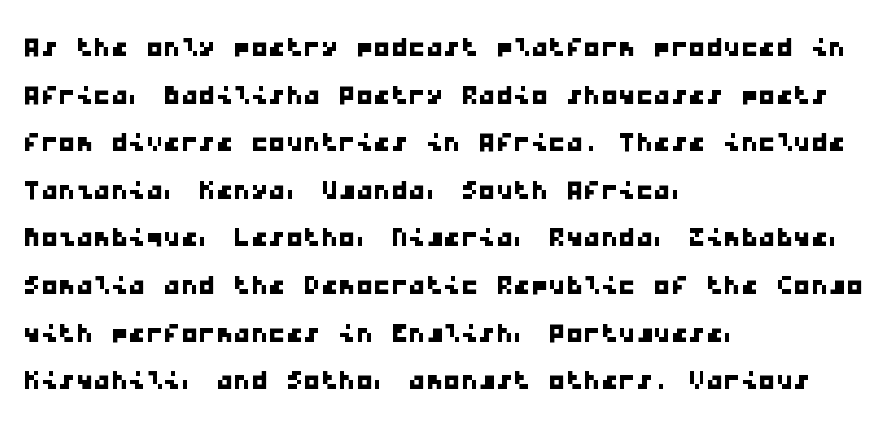
Q: Is the typeface a serif or a sans-serif typeface? A: Sans-serif.
Q: Is the text underlined? A: No.
Q: How is the paragraph aligned? A: Left-aligned.
Q: Is the spacing between letters normal or unusually wide? A: Normal.
Q: Is the spacing between lines tight, normal or loose? A: Normal.
Q: Width (condensed, normal, or wide)? A: Wide.
Q: Stroke contrast? A: Low.
Q: x-height? A: Medium.
Q: Monospaced? A: Yes.
